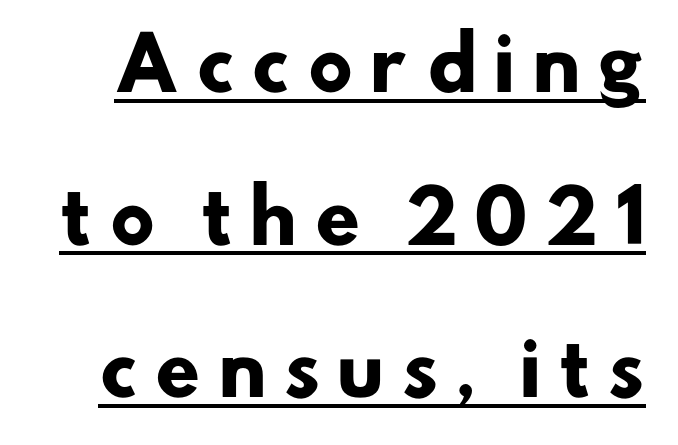
Q: Is the text bold? A: Yes.
Q: Is the typeface a serif or a sans-serif typeface? A: Sans-serif.
Q: Is the text underlined? A: Yes.
Q: Is the spacing between letters normal or unusually wide? A: Unusually wide.
Q: Is the spacing between lines tight, normal or loose? A: Loose.
Q: Width (condensed, normal, or wide)? A: Normal.
Q: Stroke contrast? A: Low.
Q: x-height? A: Small.
Q: Monospaced? A: No.
